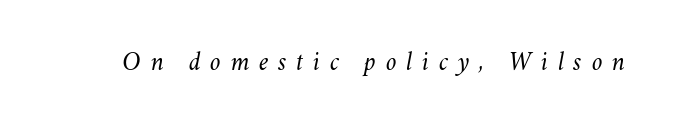
This reads as an unemphasized weight, regular at the heaviest. Honestly, there is no underline to notice here at all. Inter-character spacing is expanded well beyond the font's built-in metrics. The axis of the letterforms is tilted away from vertical.
